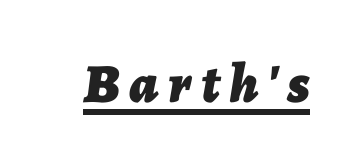
The image shows 55 px bold type, italic (leaning right); set underlined; low stroke contrast and a medium x-height.
